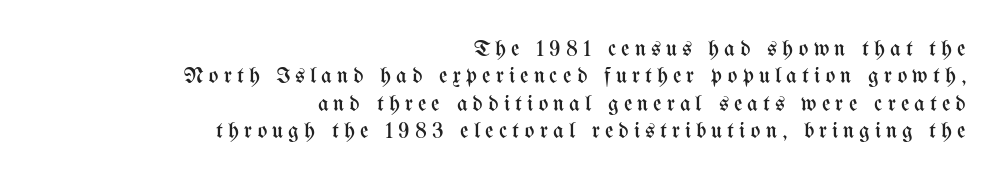
Anything drawn beneath the words? Only blank space. Ascenders rise straight up at ninety degrees. The text block is weighted toward the right margin, trailing off unevenly leftward. The type is letterspaced generously, with wide tracking.
